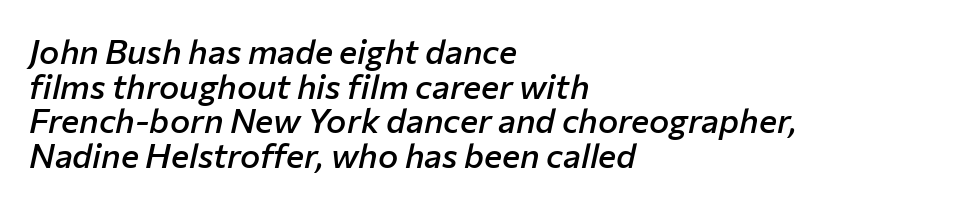
{"italic": "yes", "lean": "right", "slant_degrees": 12, "bold": "semi", "weight": "semibold", "width": "normal", "stroke_contrast": "low", "x_height": "medium", "monospaced": "no", "underline": "no", "align": "left", "line_spacing": "tight", "line_spacing_ratio": 1.02, "letter_spacing": "normal", "letter_spacing_em": 0.0, "glyph_px": 34}
